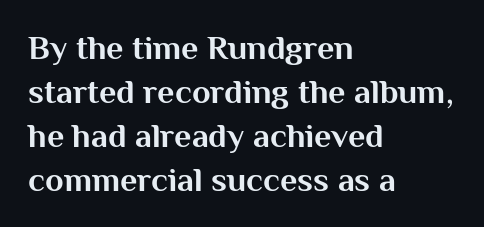
Q: Is the text bold? A: Yes.
Q: Is the text italic (slanted)? A: No, it is upright.
Q: Is the typeface a serif or a sans-serif typeface? A: Sans-serif.
Q: Is the text underlined? A: No.
Q: How is the paragraph aligned? A: Left-aligned.
Q: Is the spacing between letters normal or unusually wide? A: Normal.
Q: Is the spacing between lines tight, normal or loose? A: Normal.
Q: Width (condensed, normal, or wide)? A: Normal.
Q: Stroke contrast? A: Medium.
Q: x-height? A: Medium.
Q: Monospaced? A: No.
